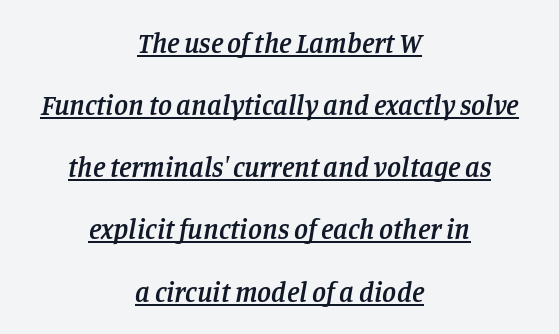
Alignment: centered. Widely set lines give the paragraph a tall, airy silhouette. Quick note: italic. The type is set solid horizontally, with unmodified tracking. Is there an underline? Yes — a line sits under the letters. Stroke terminals: seriffed.
